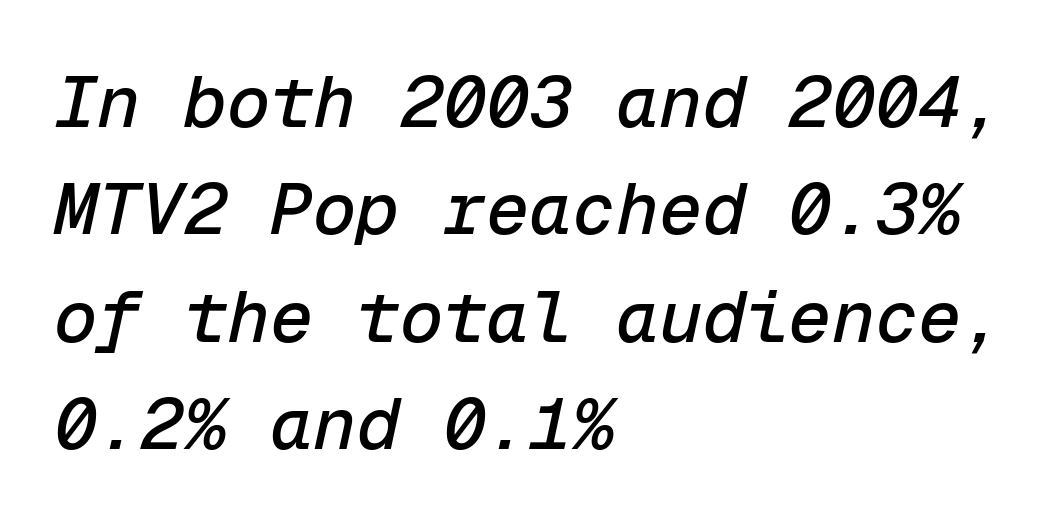
Glyph-to-glyph distance matches everyday printed text. In terms of posture, this sample is oblique. The passage shown stacks its lines at a standard gap. The space directly below the letters is spotless. This sample is left-justified, so line endings fall wherever the words run out. This sample has the even, mechanical cadence of fixed-width lettering.
